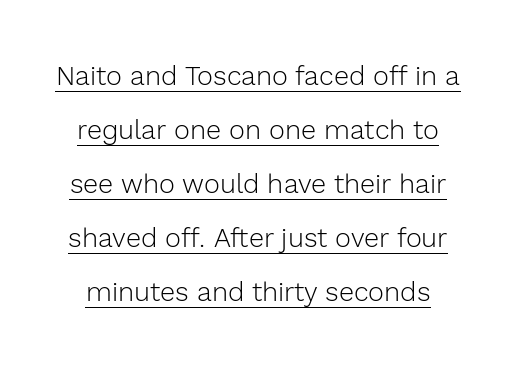
What stands out about the letter spacing? Nothing — it is the standard amount. Loosely led — the rows are spread out. On a weight scale, this lands at 450 or below. Upright lettering throughout. Looks like someone drew a line under every word here.
